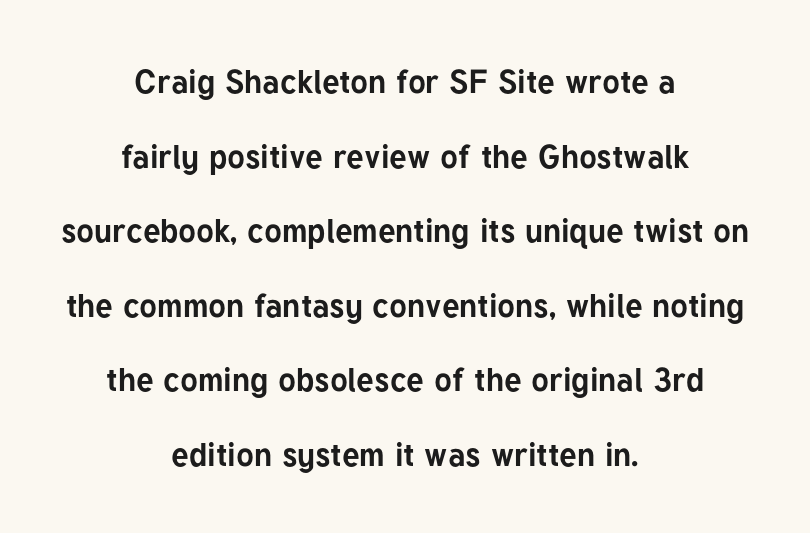
The image shows 33 px bold sans-serif type, upright; set centered, loose line spacing (2.26x), normal letter spacing, not underlined; low stroke contrast and a medium x-height.
